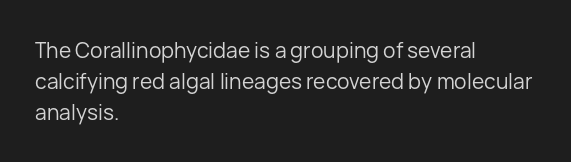
If you drew a line through each stem, it would be perfectly vertical. Leftover space on each line is placed entirely after the last word. The vertical gap from one line to the next is medium. The specimen omits any rule beneath the text block's lines.
